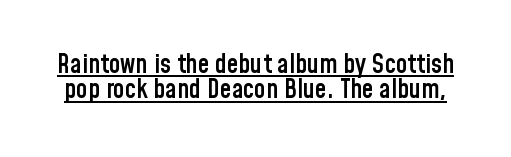
The image shows 26 px text type, upright; set tight line spacing (0.98x), normal letter spacing, underlined.
